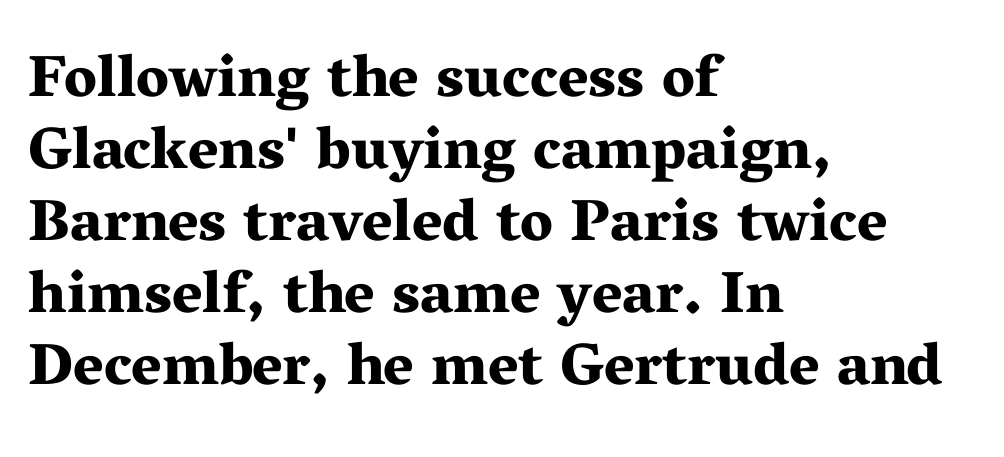
Rendered with straight, roman letterforms. Clear beneath every line of the passage. How are the letters spaced? Ordinarily, with no added tracking. Horizontal alignment here is leftward, the default for most running prose. A serif font was chosen for this passage.
